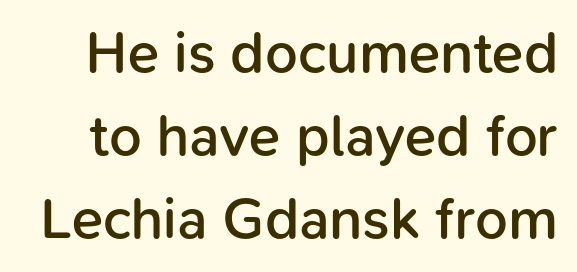
Q: Is the text bold? A: Semi-bold.
Q: Is the text italic (slanted)? A: No, it is upright.
Q: Is the typeface a serif or a sans-serif typeface? A: Sans-serif.
Q: Is the text underlined? A: No.
Q: Is the spacing between letters normal or unusually wide? A: Normal.
Q: Is the spacing between lines tight, normal or loose? A: Normal.
Q: Width (condensed, normal, or wide)? A: Normal.
Q: Stroke contrast? A: Low.
Q: x-height? A: Medium.
Q: Monospaced? A: No.
